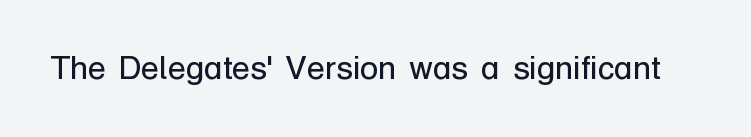
The image shows 33 px regular-weight sans-serif type, upright; set normal letter spacing, not underlined; low stroke contrast and a medium x-height.
